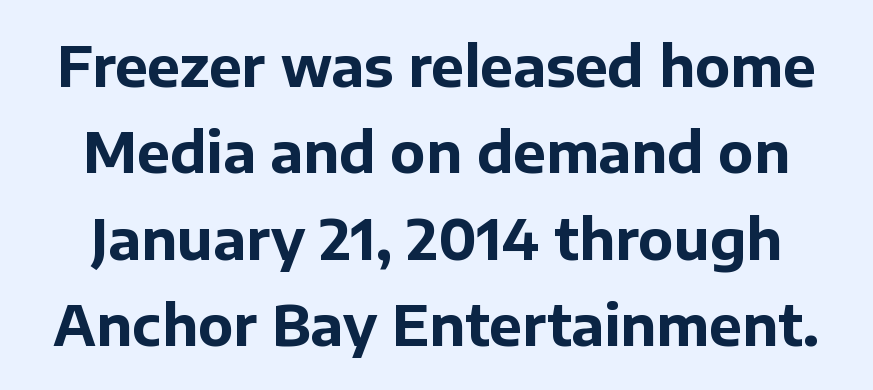
Q: Is the text bold? A: Yes.
Q: Is the text italic (slanted)? A: No, it is upright.
Q: Is the typeface a serif or a sans-serif typeface? A: Sans-serif.
Q: Is the text underlined? A: No.
Q: Is the spacing between letters normal or unusually wide? A: Normal.
Q: Is the spacing between lines tight, normal or loose? A: Normal.
Q: Width (condensed, normal, or wide)? A: Normal.
Q: Stroke contrast? A: Low.
Q: x-height? A: Medium.
Q: Monospaced? A: No.
